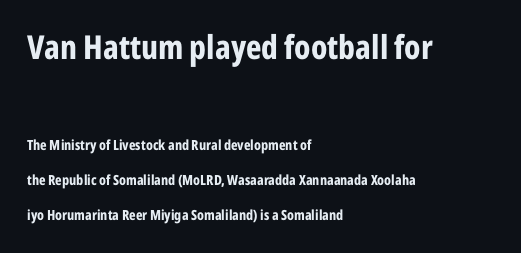
{"serif": "no", "italic": "no", "bold": "yes", "weight": "bold", "width": "condensed", "stroke_contrast": "low", "x_height": "medium", "monospaced": "no", "underline": "no", "align": "left", "line_spacing": "loose", "line_spacing_ratio": 2.5, "letter_spacing": "normal", "letter_spacing_em": 0.0, "larger_block": "first", "size_ratio": 2.36, "glyph_px": 33}
